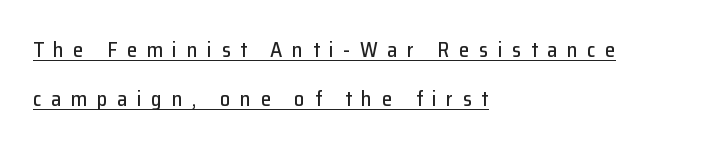
{"italic": "no", "underline": "yes", "align": "left", "line_spacing": "loose", "line_spacing_ratio": 2.31, "letter_spacing": "wide", "letter_spacing_em": 0.45, "glyph_px": 21}
